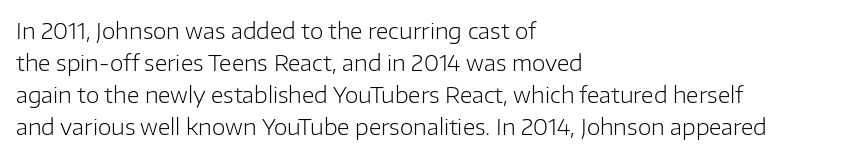
The image shows 22 px text type, upright; set left-aligned, normal line spacing (1.45x), normal letter spacing, not underlined.
